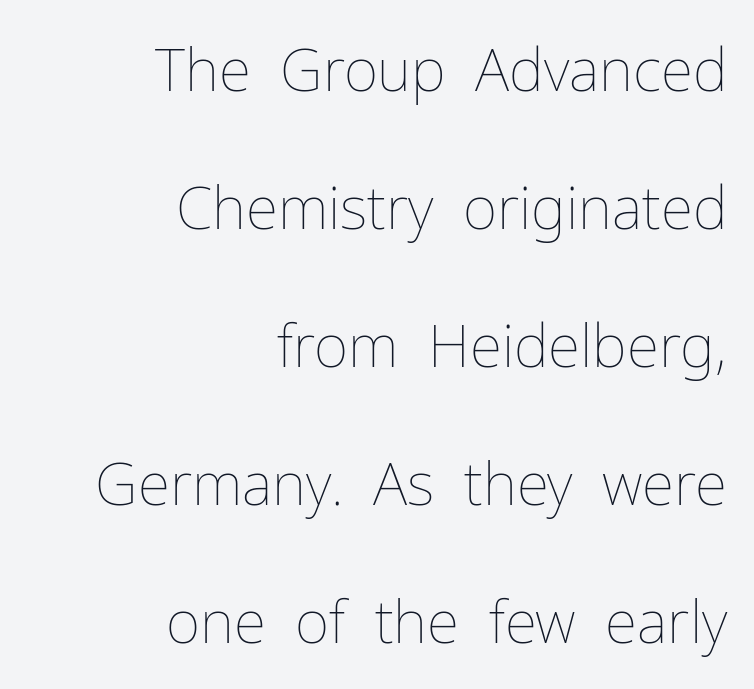
The image shows 59 px thin type, upright; set right-aligned, loose line spacing (2.34x), normal letter spacing, not underlined; low stroke contrast and a medium x-height.
